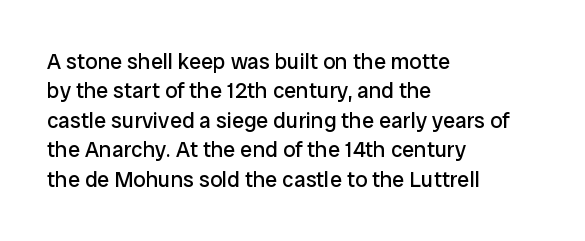
{"italic": "no", "bold": "no", "underline": "no", "align": "left", "line_spacing": "normal", "line_spacing_ratio": 1.34, "letter_spacing": "normal", "letter_spacing_em": 0.0, "glyph_px": 22}
